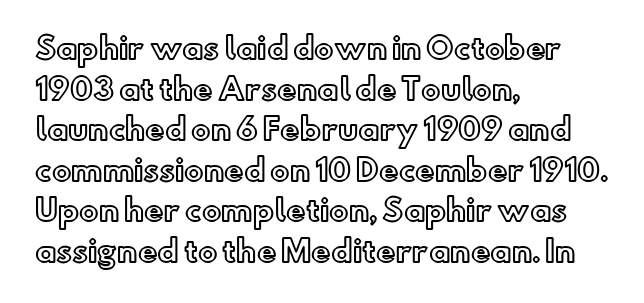
The image shows 29 px text type, upright; set left-aligned, normal line spacing (1.4x), normal letter spacing, not underlined; a small x-height.
